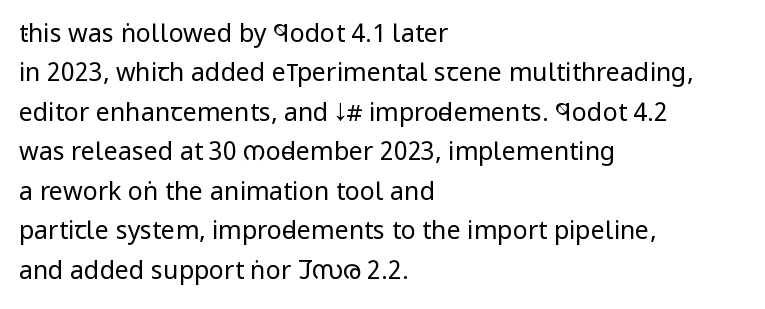
Q: Is the text bold? A: No.
Q: Is the text italic (slanted)? A: No, it is upright.
Q: Is the text underlined? A: No.
Q: How is the paragraph aligned? A: Left-aligned.
Q: Is the spacing between letters normal or unusually wide? A: Normal.
Q: Is the spacing between lines tight, normal or loose? A: Normal.
